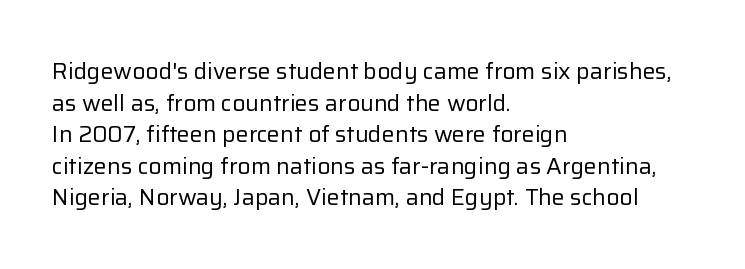
{"italic": "no", "bold": "no", "underline": "no", "align": "left", "line_spacing": "normal", "line_spacing_ratio": 1.37, "letter_spacing": "normal", "letter_spacing_em": 0.0, "glyph_px": 23}
